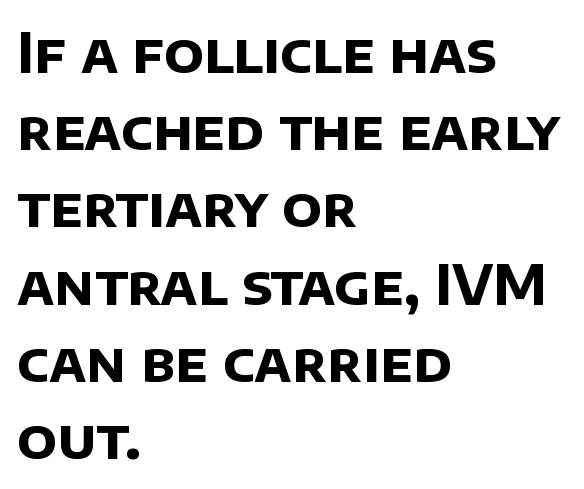
{"serif": "no", "bold": "yes", "weight": "bold", "width": "normal", "stroke_contrast": "low", "x_height": "large", "monospaced": "no", "underline": "no", "align": "left", "line_spacing": "normal", "line_spacing_ratio": 1.43, "letter_spacing": "normal", "letter_spacing_em": 0.0, "glyph_px": 54}
